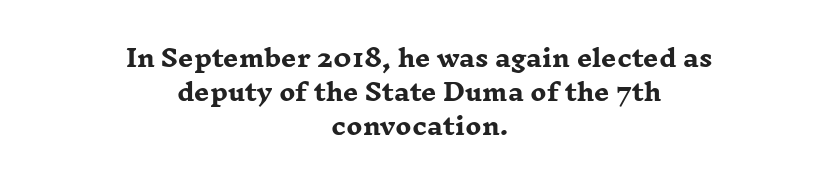
Upright lettering throughout. Bare-footed words on every line. Chunky letters — that's bold for sure. Regular leading.
